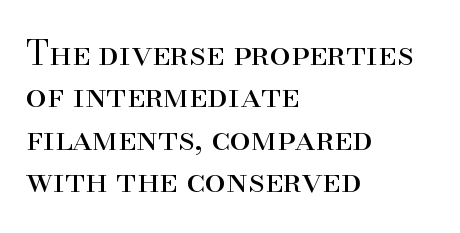
Q: Is the text bold? A: No.
Q: Is the text italic (slanted)? A: No, it is upright.
Q: Is the typeface a serif or a sans-serif typeface? A: Serif.
Q: Is the text underlined? A: No.
Q: How is the paragraph aligned? A: Left-aligned.
Q: Is the spacing between letters normal or unusually wide? A: Normal.
Q: Is the spacing between lines tight, normal or loose? A: Normal.
Q: Width (condensed, normal, or wide)? A: Normal.
Q: Stroke contrast? A: High.
Q: x-height? A: Small.
Q: Monospaced? A: No.
